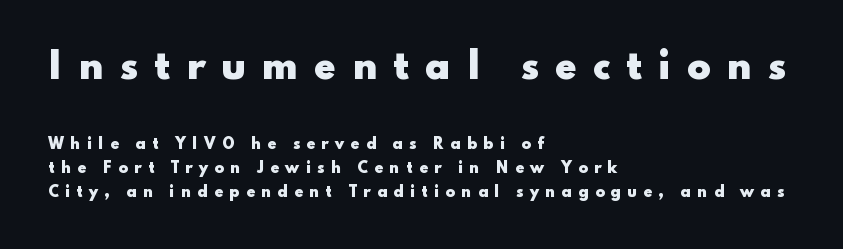
Q: Is the text bold? A: Yes.
Q: Is the text italic (slanted)? A: No, it is upright.
Q: Is the typeface a serif or a sans-serif typeface? A: Sans-serif.
Q: Is the text underlined? A: No.
Q: How is the paragraph aligned? A: Left-aligned.
Q: Is the spacing between letters normal or unusually wide? A: Unusually wide.
Q: Which block of text is set in a larger size, the first (top) or the second (bottom)? A: The first (top) one.
Q: Width (condensed, normal, or wide)? A: Wide.
Q: Stroke contrast? A: Low.
Q: x-height? A: Small.
Q: Monospaced? A: No.
